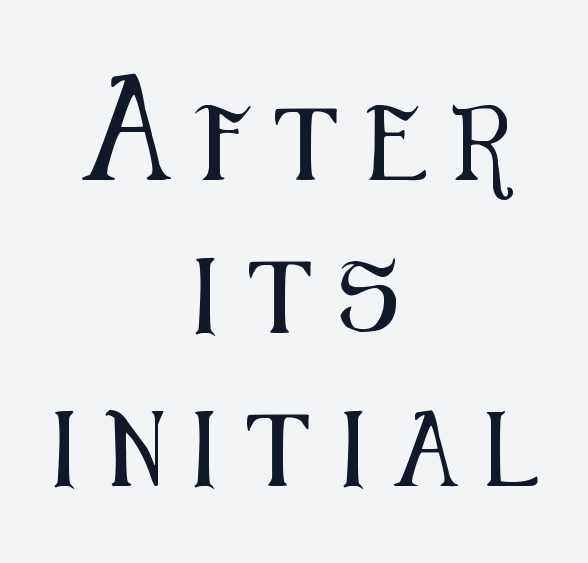
{"italic": "no", "width": "condensed", "stroke_contrast": "medium", "x_height": "medium", "monospaced": "no", "underline": "no", "align": "center", "line_spacing": "loose", "line_spacing_ratio": 2.07, "letter_spacing": "wide", "letter_spacing_em": 0.38, "glyph_px": 74}
